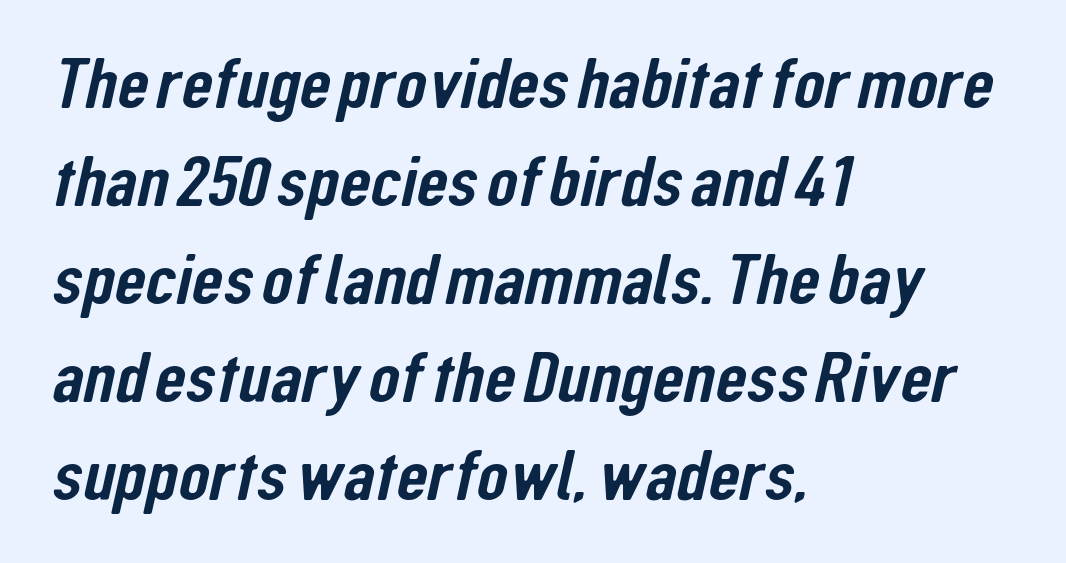
The image shows 72 px condensed sans-serif type; set left-aligned, normal line spacing (1.36x), normal letter spacing, not underlined; low stroke contrast and a medium x-height.
